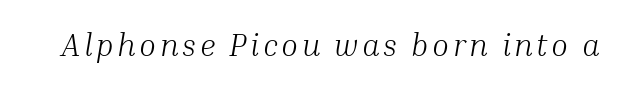
{"serif": "yes", "italic": "yes", "lean": "right", "slant_degrees": 10, "bold": "no", "weight": "light", "width": "normal", "stroke_contrast": "medium", "x_height": "medium", "monospaced": "no", "underline": "no", "glyph_px": 31}
